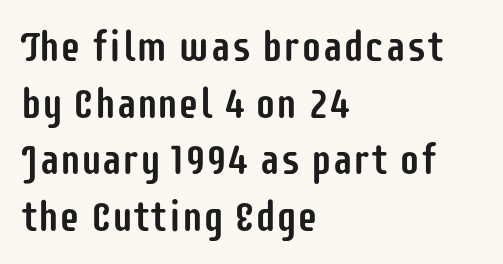
The image shows 42 px condensed sans-serif type, upright; set left-aligned, normal line spacing (1.35x), normal letter spacing, not underlined; low stroke contrast and a large x-height.
